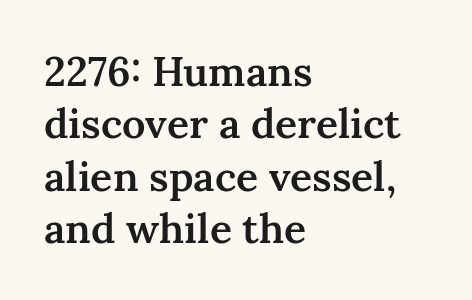
Q: Is the text bold? A: Semi-bold.
Q: Is the text italic (slanted)? A: No, it is upright.
Q: Is the typeface a serif or a sans-serif typeface? A: Serif.
Q: Is the text underlined? A: No.
Q: How is the paragraph aligned? A: Left-aligned.
Q: Is the spacing between letters normal or unusually wide? A: Normal.
Q: Is the spacing between lines tight, normal or loose? A: Normal.
Q: Width (condensed, normal, or wide)? A: Normal.
Q: Stroke contrast? A: Medium.
Q: x-height? A: Medium.
Q: Monospaced? A: No.
